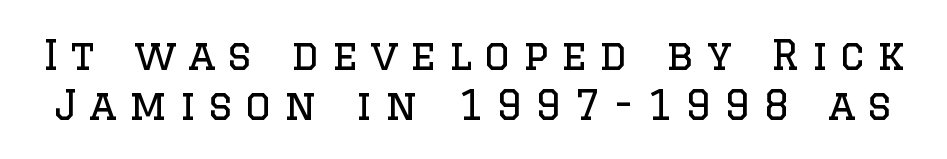
Characters follow at a spacing far wider than the type designer built in. Check under the words: just untouched page. You could not count columns in this text — the font is proportionally spaced. Letters have the restrained weight of plain body copy at most. The typography opts for an upright posture over an oblique one. I'd call this a serif setting — the letters wear small feet.
